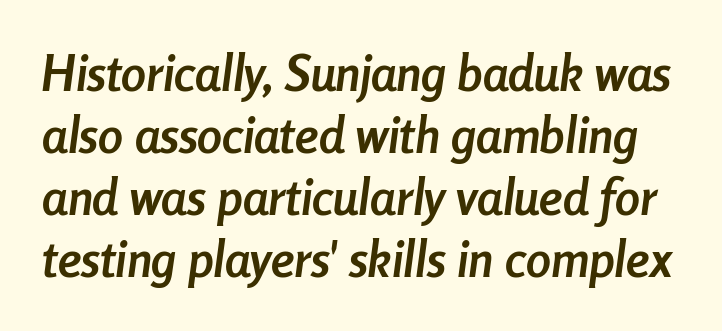
The image shows 50 px semibold, condensed type, italic (leaning right); set line spacing 1.24x, normal letter spacing, not underlined; low stroke contrast and a medium x-height.
